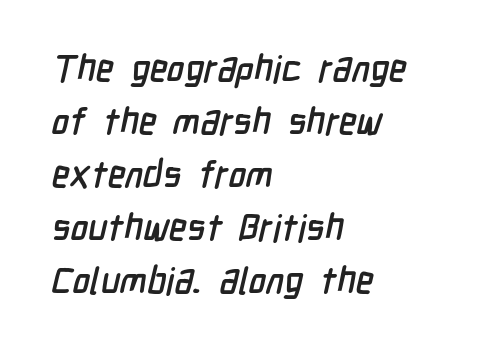
Serifs: no, the terminals of the letterforms are clean. There is no visible air inserted between adjacent glyphs. The text block is weighted toward the left margin, trailing off unevenly rightward. Think of a printed novel: that variable character pitch is what you see here.
